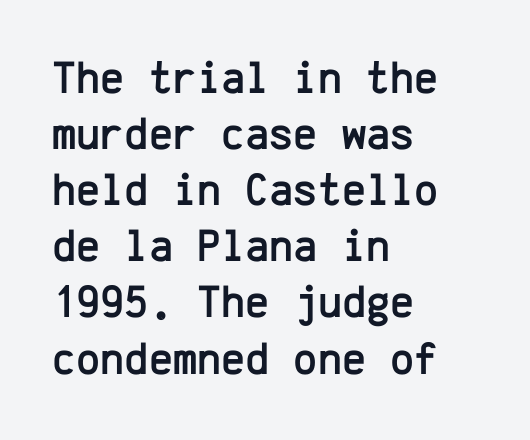
Q: Is the text italic (slanted)? A: No, it is upright.
Q: Is the typeface a serif or a sans-serif typeface? A: Sans-serif.
Q: Is the text underlined? A: No.
Q: How is the paragraph aligned? A: Left-aligned.
Q: Is the spacing between letters normal or unusually wide? A: Normal.
Q: Width (condensed, normal, or wide)? A: Normal.
Q: Stroke contrast? A: Low.
Q: x-height? A: Medium.
Q: Monospaced? A: Yes.
